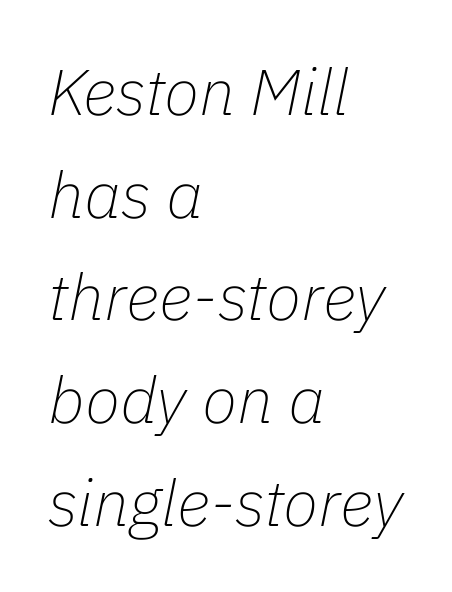
The image shows 65 px thin type, italic (leaning right); set left-aligned, normal line spacing (1.58x), normal letter spacing, not underlined; low stroke contrast and a medium x-height.
